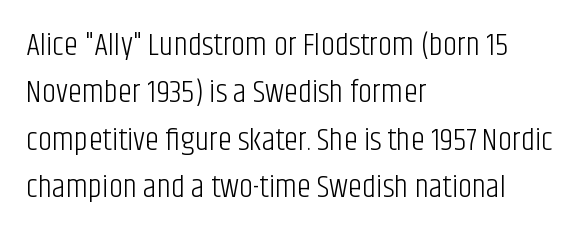
The image shows 32 px light, condensed sans-serif type, upright; set left-aligned, normal line spacing (1.48x), normal letter spacing, not underlined; low stroke contrast and a large x-height.
